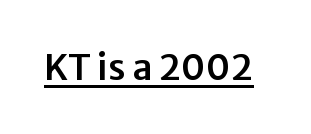
Q: Is the text italic (slanted)? A: No, it is upright.
Q: Is the typeface a serif or a sans-serif typeface? A: Sans-serif.
Q: Is the text underlined? A: Yes.
Q: Is the spacing between letters normal or unusually wide? A: Normal.
Q: Width (condensed, normal, or wide)? A: Normal.
Q: Stroke contrast? A: Low.
Q: x-height? A: Medium.
Q: Monospaced? A: No.
